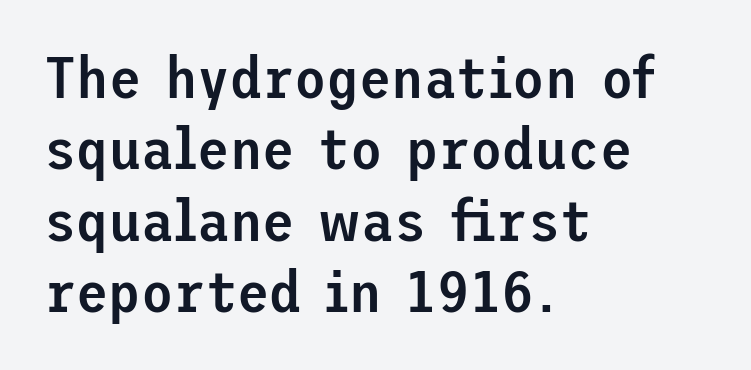
{"serif": "no", "italic": "no", "bold": "semi", "weight": "semibold", "width": "normal", "stroke_contrast": "low", "x_height": "medium", "underline": "no", "align": "left", "line_spacing_ratio": 1.21, "letter_spacing": "normal", "letter_spacing_em": 0.0, "glyph_px": 59}
